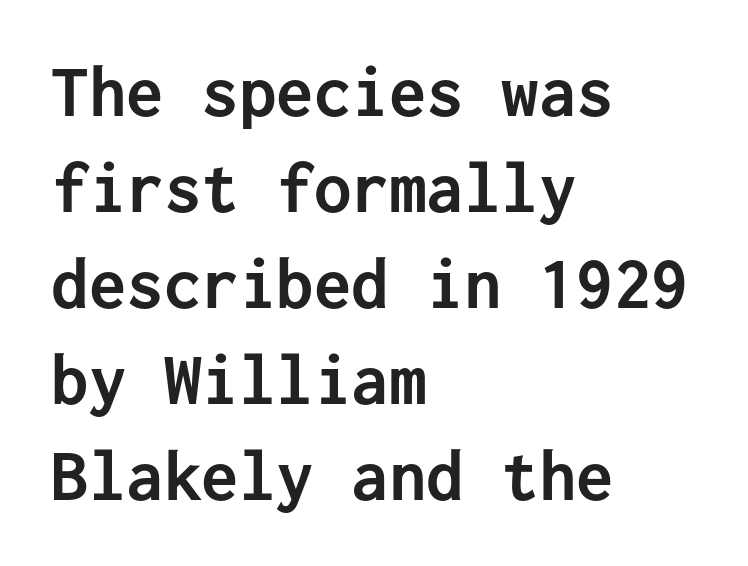
Q: Is the text bold? A: Yes.
Q: Is the text italic (slanted)? A: No, it is upright.
Q: Is the typeface a serif or a sans-serif typeface? A: Sans-serif.
Q: Is the text underlined? A: No.
Q: How is the paragraph aligned? A: Left-aligned.
Q: Is the spacing between letters normal or unusually wide? A: Normal.
Q: Is the spacing between lines tight, normal or loose? A: Normal.
Q: Width (condensed, normal, or wide)? A: Normal.
Q: Stroke contrast? A: Low.
Q: x-height? A: Medium.
Q: Monospaced? A: Yes.
